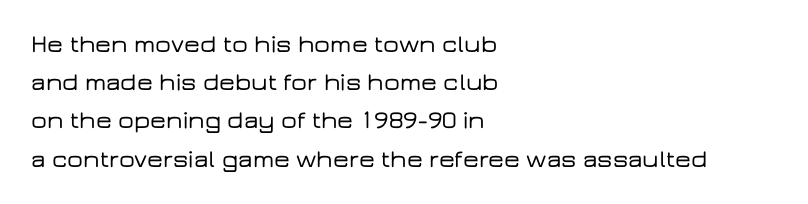
Q: Is the text italic (slanted)? A: No, it is upright.
Q: Is the text underlined? A: No.
Q: How is the paragraph aligned? A: Left-aligned.
Q: Is the spacing between letters normal or unusually wide? A: Normal.
Q: Is the spacing between lines tight, normal or loose? A: Normal.
